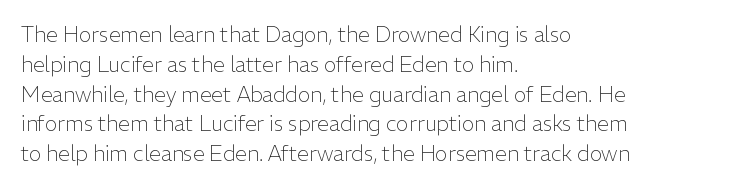
{"italic": "no", "bold": "no", "underline": "no", "align": "left", "line_spacing": "normal", "line_spacing_ratio": 1.42, "letter_spacing": "normal", "letter_spacing_em": 0.0, "glyph_px": 21}
